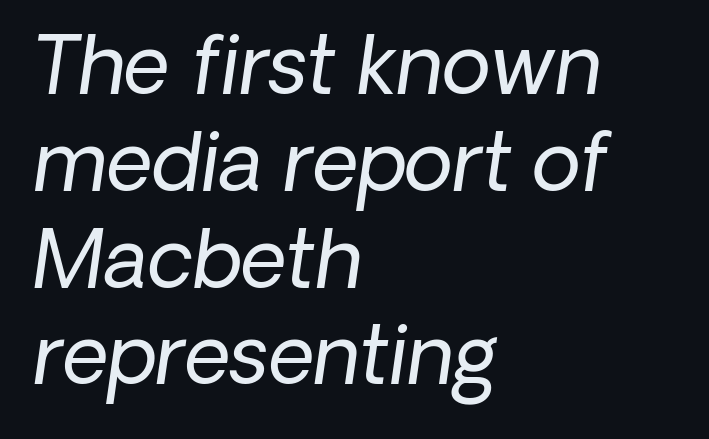
Q: Is the text bold? A: No.
Q: Is the text italic (slanted)? A: Yes, it leans right by about 8 degrees.
Q: Is the text underlined? A: No.
Q: How is the paragraph aligned? A: Left-aligned.
Q: Is the spacing between letters normal or unusually wide? A: Normal.
Q: Width (condensed, normal, or wide)? A: Normal.
Q: Stroke contrast? A: Low.
Q: x-height? A: Medium.
Q: Monospaced? A: No.
